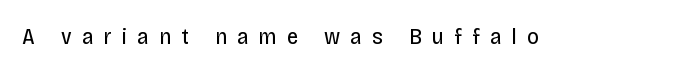
The image shows 23 px text type, upright; set unusually wide letter spacing (+0.45 em), not underlined.
